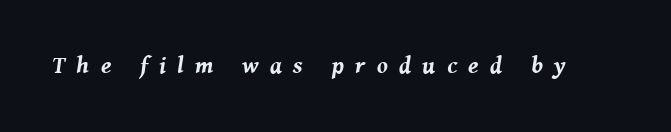
Q: Is the text bold? A: Yes.
Q: Is the text italic (slanted)? A: Yes, it leans right by about 8 degrees.
Q: Is the text underlined? A: No.
Q: Is the spacing between letters normal or unusually wide? A: Unusually wide.
